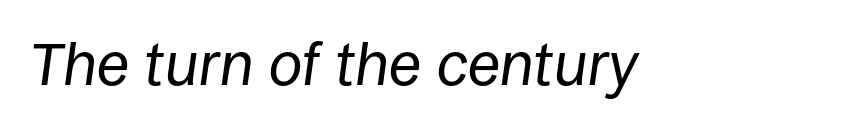
There is no visible air inserted between adjacent glyphs. The space beneath each line is pristine and unruled. The letters advance in unequal steps, a hallmark of proportional type. Each stroke keeps to a modest, everyday thickness or less.
